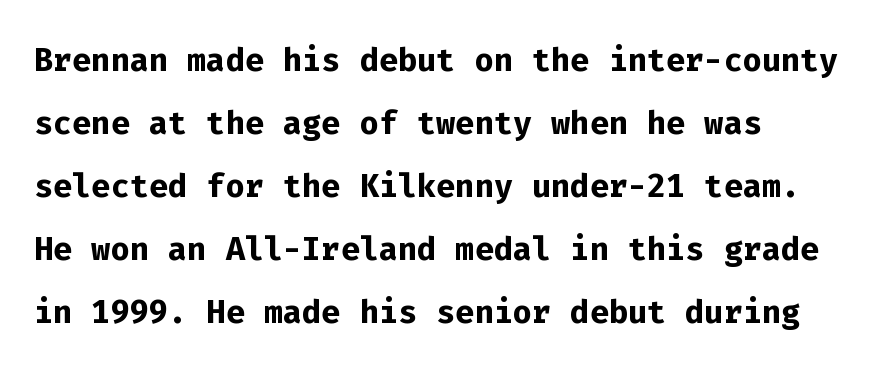
The image shows 45 px semibold sans-serif type, upright, monospaced; set left-aligned, normal line spacing (1.4x), normal letter spacing, not underlined; low stroke contrast and a medium x-height.
